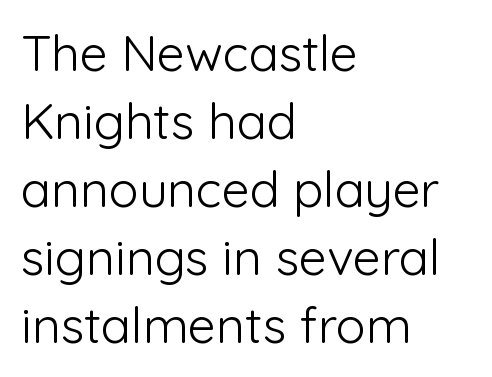
{"serif": "no", "italic": "no", "bold": "no", "weight": "light", "width": "normal", "stroke_contrast": "low", "x_height": "medium", "monospaced": "no", "underline": "no", "align": "left", "line_spacing": "normal", "line_spacing_ratio": 1.36, "letter_spacing": "normal", "letter_spacing_em": 0.0, "glyph_px": 50}
